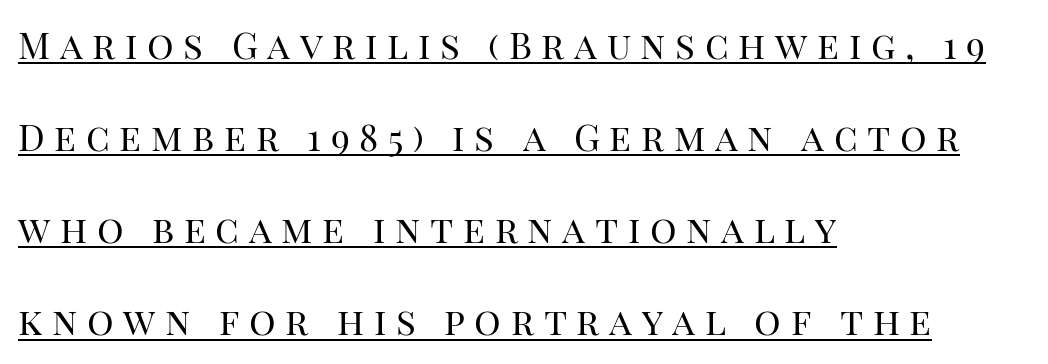
Q: Is the text bold? A: No.
Q: Is the text italic (slanted)? A: No, it is upright.
Q: Is the typeface a serif or a sans-serif typeface? A: Serif.
Q: Is the text underlined? A: Yes.
Q: How is the paragraph aligned? A: Left-aligned.
Q: Is the spacing between letters normal or unusually wide? A: Unusually wide.
Q: Is the spacing between lines tight, normal or loose? A: Loose.
Q: Width (condensed, normal, or wide)? A: Normal.
Q: Stroke contrast? A: High.
Q: x-height? A: Large.
Q: Monospaced? A: No.
